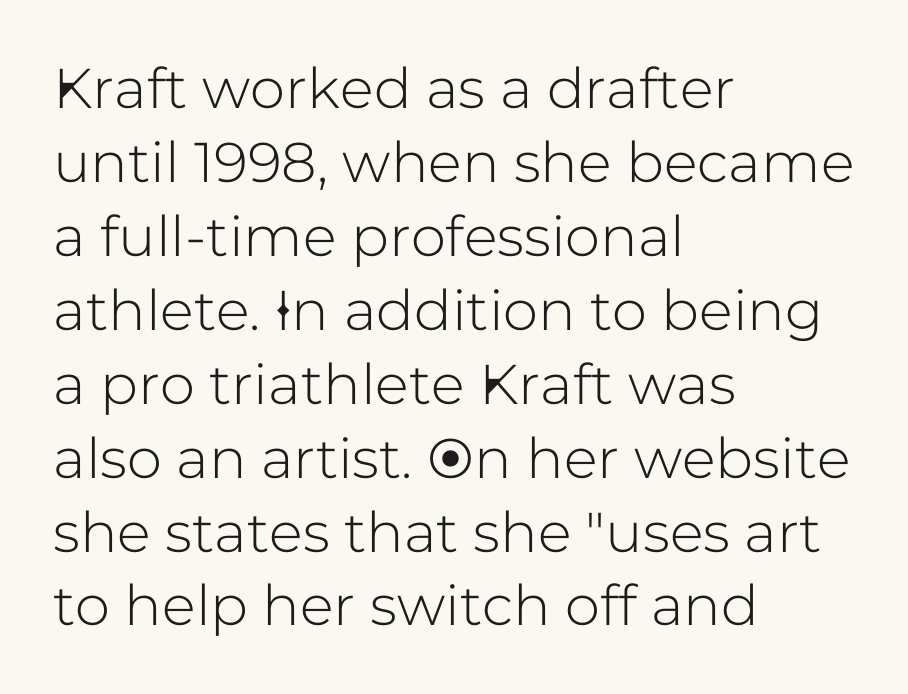
{"serif": "no", "italic": "no", "width": "normal", "stroke_contrast": "low", "x_height": "medium", "monospaced": "no", "underline": "no", "align": "left", "line_spacing": "normal", "line_spacing_ratio": 1.32, "letter_spacing": "normal", "letter_spacing_em": 0.0, "glyph_px": 56}
